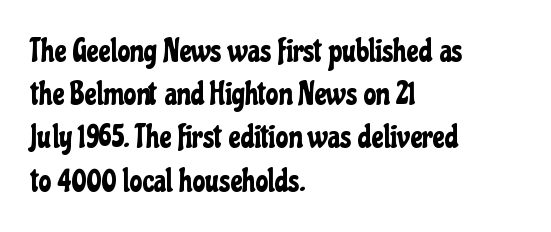
{"serif": "no", "italic": "no", "width": "condensed", "stroke_contrast": "low", "x_height": "medium", "monospaced": "no", "underline": "no", "align": "left", "line_spacing": "normal", "line_spacing_ratio": 1.35, "letter_spacing": "normal", "letter_spacing_em": 0.0, "glyph_px": 32}
